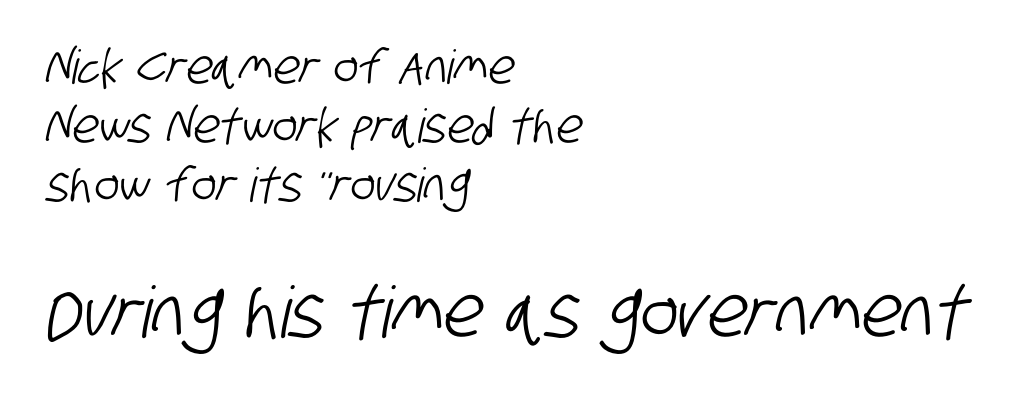
{"serif": "no", "width": "condensed", "stroke_contrast": "low", "x_height": "large", "monospaced": "no", "underline": "no", "align": "left", "line_spacing": "normal", "line_spacing_ratio": 1.26, "letter_spacing": "normal", "letter_spacing_em": 0.0, "larger_block": "second", "size_ratio": 1.51, "glyph_px": 71}
